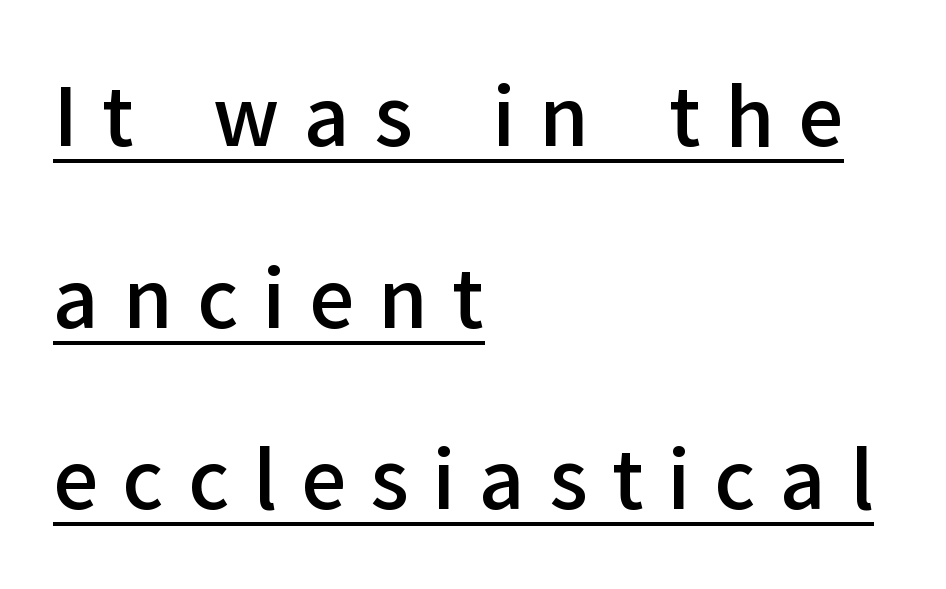
{"serif": "no", "italic": "no", "bold": "semi", "weight": "semibold", "width": "normal", "stroke_contrast": "low", "x_height": "medium", "monospaced": "no", "underline": "yes", "align": "left", "line_spacing": "loose", "line_spacing_ratio": 2.27, "letter_spacing": "wide", "letter_spacing_em": 0.3, "glyph_px": 80}
